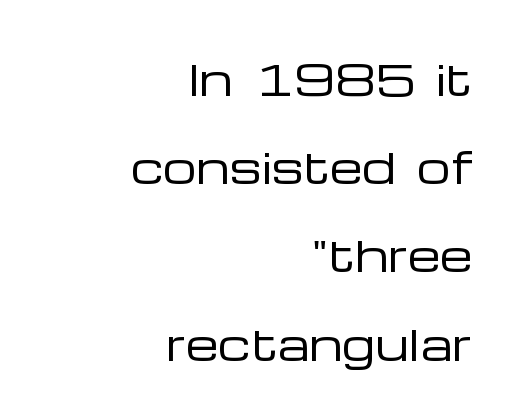
{"serif": "no", "italic": "no", "bold": "no", "weight": "regular", "width": "wide", "stroke_contrast": "low", "x_height": "medium", "monospaced": "no", "underline": "no", "align": "right", "line_spacing": "loose", "line_spacing_ratio": 2.1, "letter_spacing": "normal", "letter_spacing_em": 0.0, "glyph_px": 42}
